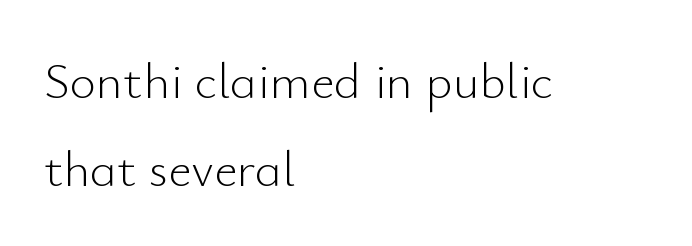
The image shows 51 px light sans-serif type, upright; set left-aligned, line spacing 1.73x, normal letter spacing, not underlined; low stroke contrast and a small x-height.
